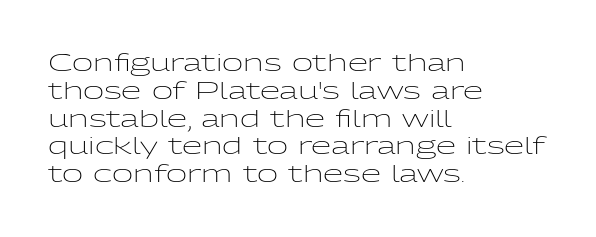
The image shows 23 px text type, upright; set left-aligned, line spacing 1.21x, normal letter spacing, not underlined.
